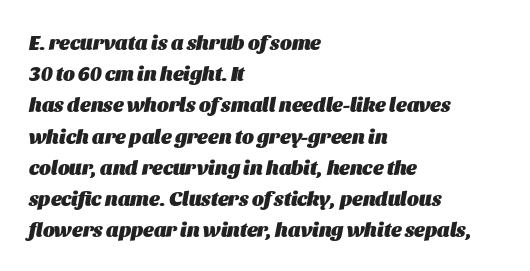
The image shows 20 px bold type, italic (leaning right); set left-aligned, normal line spacing (1.56x), normal letter spacing, not underlined.
